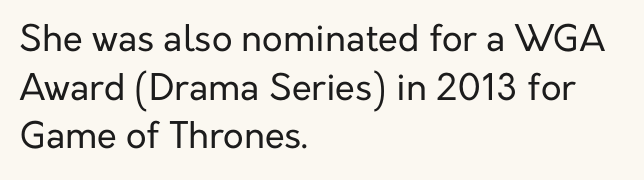
The image shows 36 px regular-weight sans-serif type, upright; set left-aligned, normal line spacing (1.35x), normal letter spacing, not underlined; low stroke contrast and a medium x-height.
